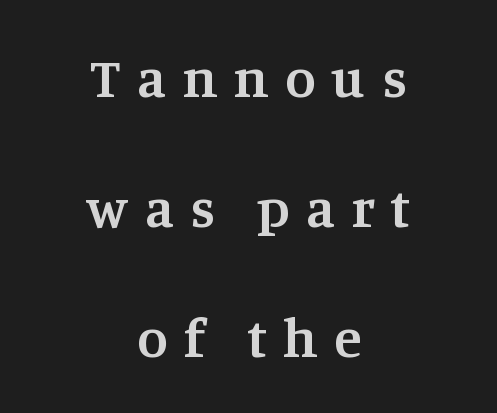
Q: Is the text bold? A: Semi-bold.
Q: Is the text italic (slanted)? A: No, it is upright.
Q: Is the typeface a serif or a sans-serif typeface? A: Serif.
Q: Is the text underlined? A: No.
Q: How is the paragraph aligned? A: Centered.
Q: Is the spacing between letters normal or unusually wide? A: Unusually wide.
Q: Is the spacing between lines tight, normal or loose? A: Loose.
Q: Width (condensed, normal, or wide)? A: Normal.
Q: Stroke contrast? A: Medium.
Q: x-height? A: Large.
Q: Monospaced? A: No.
